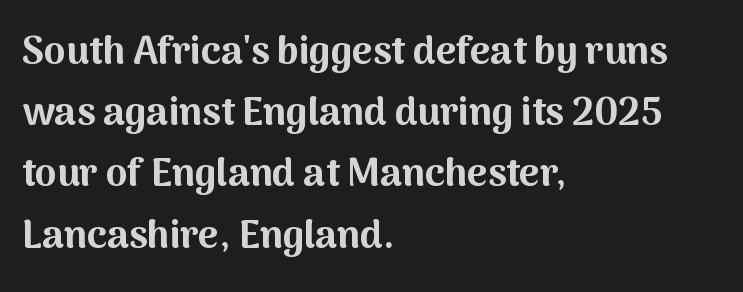
Q: Is the text bold? A: Yes.
Q: Is the text italic (slanted)? A: No, it is upright.
Q: Is the typeface a serif or a sans-serif typeface? A: Sans-serif.
Q: Is the text underlined? A: No.
Q: How is the paragraph aligned? A: Left-aligned.
Q: Is the spacing between letters normal or unusually wide? A: Normal.
Q: Is the spacing between lines tight, normal or loose? A: Normal.
Q: Width (condensed, normal, or wide)? A: Normal.
Q: Stroke contrast? A: Medium.
Q: x-height? A: Medium.
Q: Monospaced? A: No.
